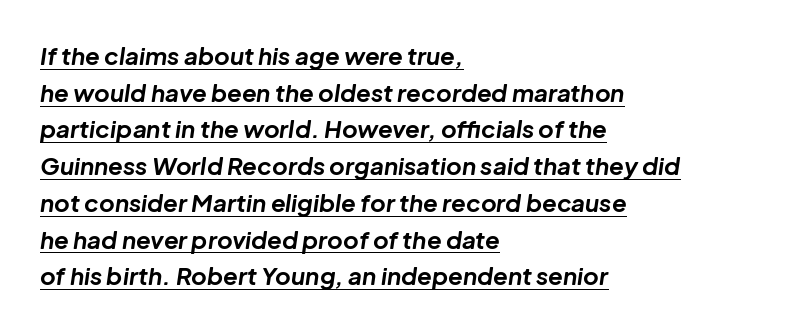
{"italic": "yes", "lean": "right", "slant_degrees": 8, "bold": "yes", "underline": "yes", "align": "left", "line_spacing": "normal", "line_spacing_ratio": 1.53, "letter_spacing": "normal", "letter_spacing_em": 0.0, "glyph_px": 24}
